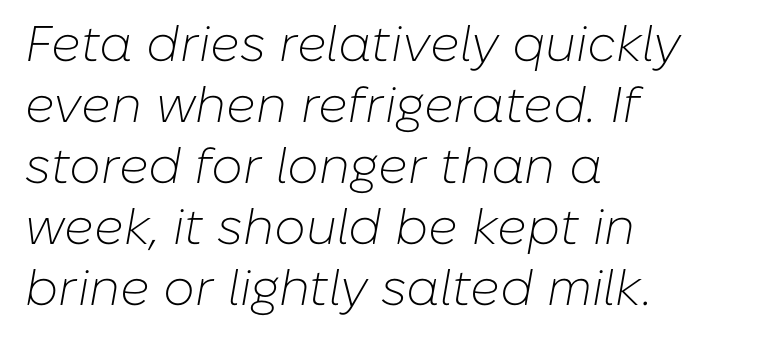
The image shows 50 px light type, italic (leaning right); set left-aligned, line spacing 1.22x, normal letter spacing, not underlined; low stroke contrast and a medium x-height.
